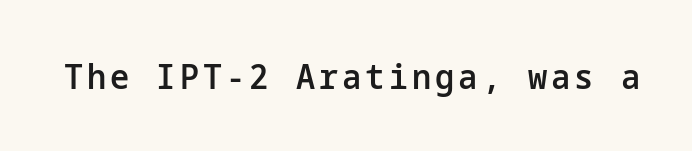
The image shows 34 px semibold sans-serif type, upright; set not underlined; low stroke contrast and a medium x-height.
